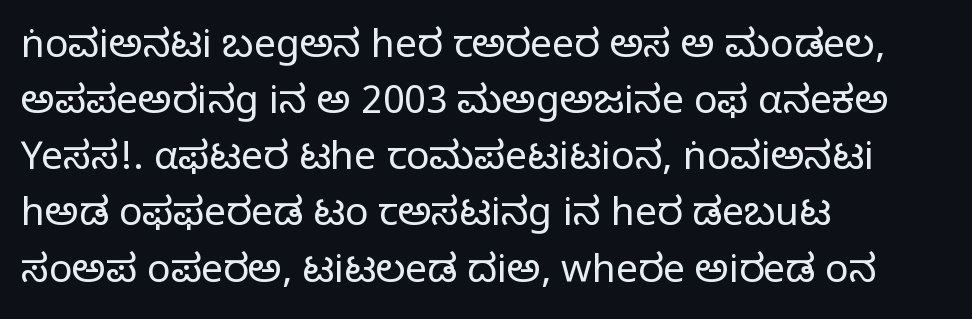
Q: Is the text bold? A: No.
Q: Is the text italic (slanted)? A: No, it is upright.
Q: Is the typeface a serif or a sans-serif typeface? A: Sans-serif.
Q: Is the text underlined? A: No.
Q: How is the paragraph aligned? A: Left-aligned.
Q: Is the spacing between letters normal or unusually wide? A: Normal.
Q: Is the spacing between lines tight, normal or loose? A: Normal.
Q: Width (condensed, normal, or wide)? A: Normal.
Q: Stroke contrast? A: Low.
Q: x-height? A: Medium.
Q: Monospaced? A: No.
